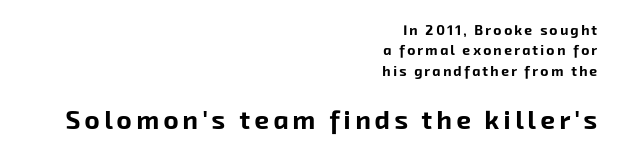
{"bold": "yes", "underline": "no", "align": "right", "line_spacing": "normal", "line_spacing_ratio": 1.46, "larger_block": "second", "size_ratio": 1.86, "glyph_px": 26}
